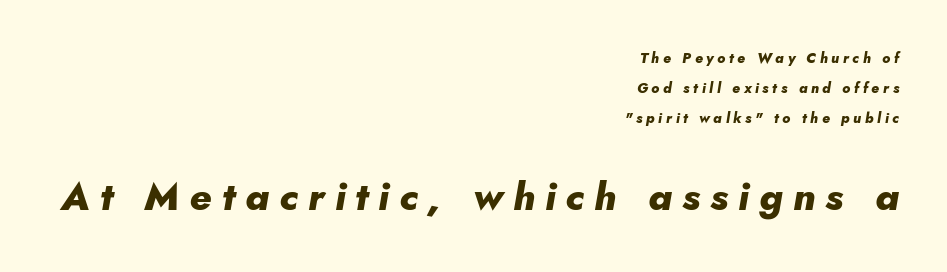
A typesetter would call this heavily tracked-out type. The lower block of text is set noticeably larger than the block above it. Words float on clear page, feet unadorned. Every letter is thick-stroked: bold, no question. You could not count columns in this text — the font is proportionally spaced. Posture: slanted.
